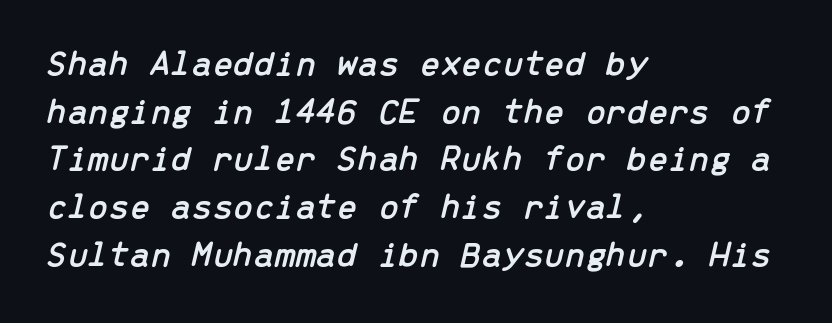
The block of text has a typical density, with ordinary space between rows. Alignment: flush left. Type without underlining. Tracking here is standard; glyphs follow each other at the usual distance.
